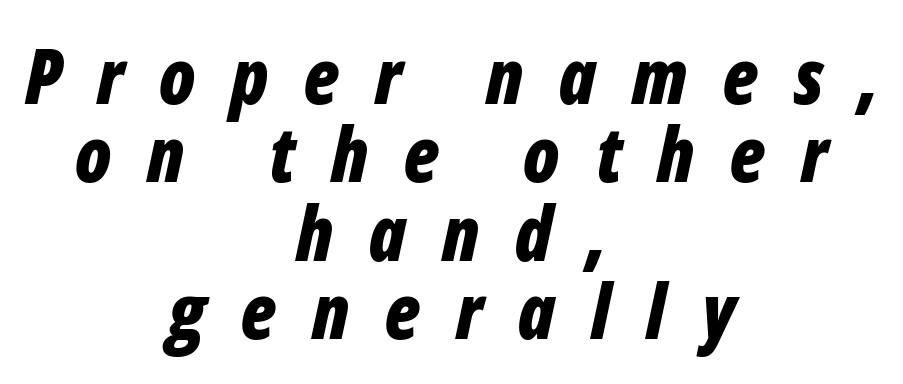
{"italic": "yes", "lean": "right", "slant_degrees": 12, "bold": "yes", "weight": "bold", "width": "condensed", "stroke_contrast": "low", "x_height": "medium", "monospaced": "no", "underline": "no", "align": "center", "line_spacing": "tight", "line_spacing_ratio": 1.03, "letter_spacing": "wide", "letter_spacing_em": 0.47, "glyph_px": 76}
